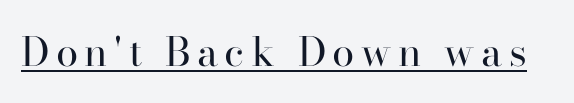
Is the type heavy? It reads as light-to-regular instead. Glance below the letters and you will spot a drawn line. You can tell from the footed stems that serif type was used. Think of a printed novel: that variable character pitch is what you see here. This sample uses an upright cut, with every glyph sitting square on the baseline.
